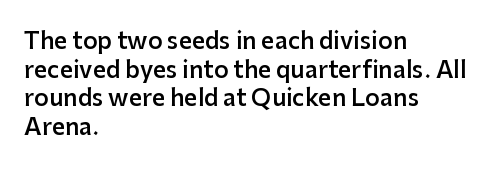
The image shows 23 px text type, upright; set left-aligned, line spacing 1.24x, normal letter spacing, not underlined.
